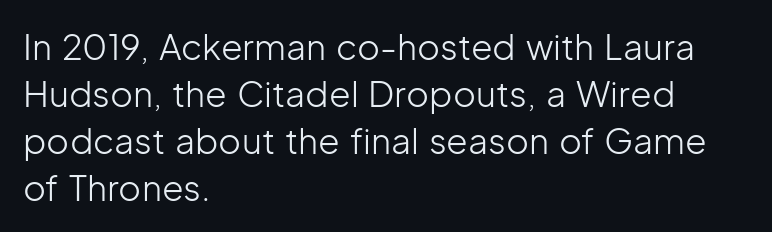
The image shows 35 px light sans-serif type, upright; set left-aligned, normal line spacing (1.34x), normal letter spacing, not underlined; low stroke contrast and a medium x-height.
